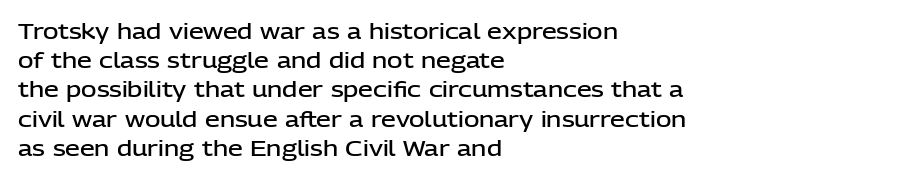
{"italic": "no", "bold": "semi", "underline": "no", "align": "left", "line_spacing": "normal", "line_spacing_ratio": 1.39, "letter_spacing": "normal", "letter_spacing_em": 0.0, "glyph_px": 21}
